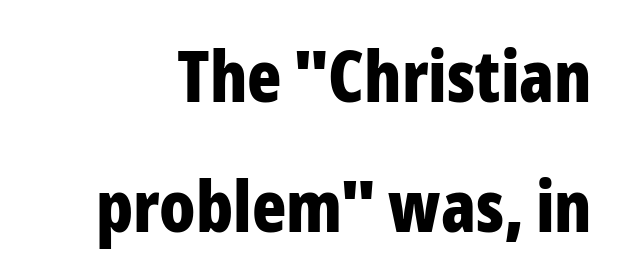
Q: Is the text bold? A: Yes.
Q: Is the text italic (slanted)? A: No, it is upright.
Q: Is the typeface a serif or a sans-serif typeface? A: Sans-serif.
Q: Is the text underlined? A: No.
Q: Is the spacing between letters normal or unusually wide? A: Normal.
Q: Width (condensed, normal, or wide)? A: Condensed.
Q: Stroke contrast? A: Low.
Q: x-height? A: Medium.
Q: Monospaced? A: No.
